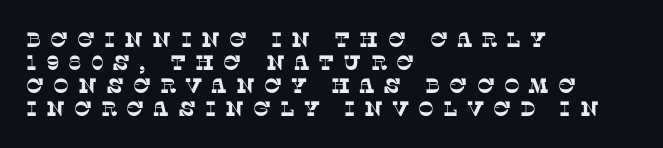
Line beginnings align vertically; line endings do not. Compared with typical paragraphs, the rows here are closer together. Here the glyphs are tracked loosely, breaking word shapes into spaced letters. The glyphs are unaccompanied by any horizontal stroke below them.
